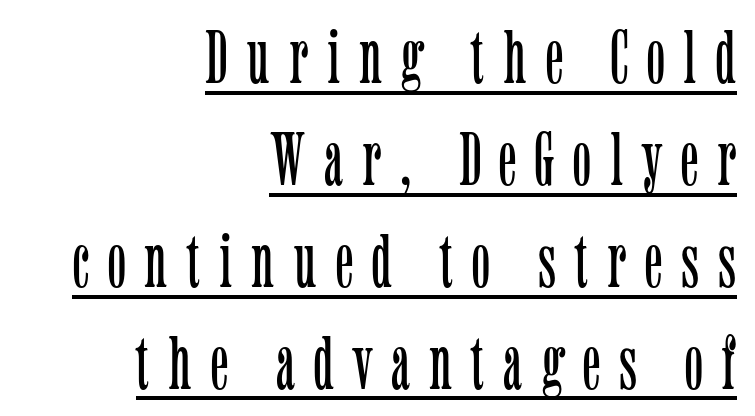
Q: Is the text bold? A: No.
Q: Is the text italic (slanted)? A: No, it is upright.
Q: Is the typeface a serif or a sans-serif typeface? A: Serif.
Q: Is the text underlined? A: Yes.
Q: How is the paragraph aligned? A: Right-aligned.
Q: Is the spacing between letters normal or unusually wide? A: Unusually wide.
Q: Is the spacing between lines tight, normal or loose? A: Normal.
Q: Width (condensed, normal, or wide)? A: Condensed.
Q: Stroke contrast? A: Low.
Q: x-height? A: Medium.
Q: Monospaced? A: No.
